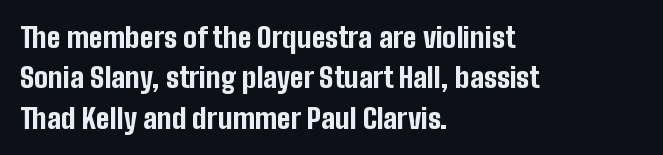
Q: Is the text bold? A: Yes.
Q: Is the text italic (slanted)? A: No, it is upright.
Q: Is the typeface a serif or a sans-serif typeface? A: Sans-serif.
Q: Is the text underlined? A: No.
Q: How is the paragraph aligned? A: Left-aligned.
Q: Is the spacing between letters normal or unusually wide? A: Normal.
Q: Is the spacing between lines tight, normal or loose? A: Normal.
Q: Width (condensed, normal, or wide)? A: Condensed.
Q: Stroke contrast? A: Low.
Q: x-height? A: Medium.
Q: Monospaced? A: No.
